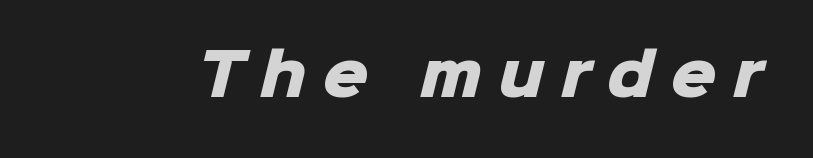
Q: Is the text bold? A: Yes.
Q: Is the typeface a serif or a sans-serif typeface? A: Sans-serif.
Q: Is the text underlined? A: No.
Q: Is the spacing between letters normal or unusually wide? A: Unusually wide.
Q: Width (condensed, normal, or wide)? A: Normal.
Q: Stroke contrast? A: Low.
Q: x-height? A: Medium.
Q: Monospaced? A: No.
